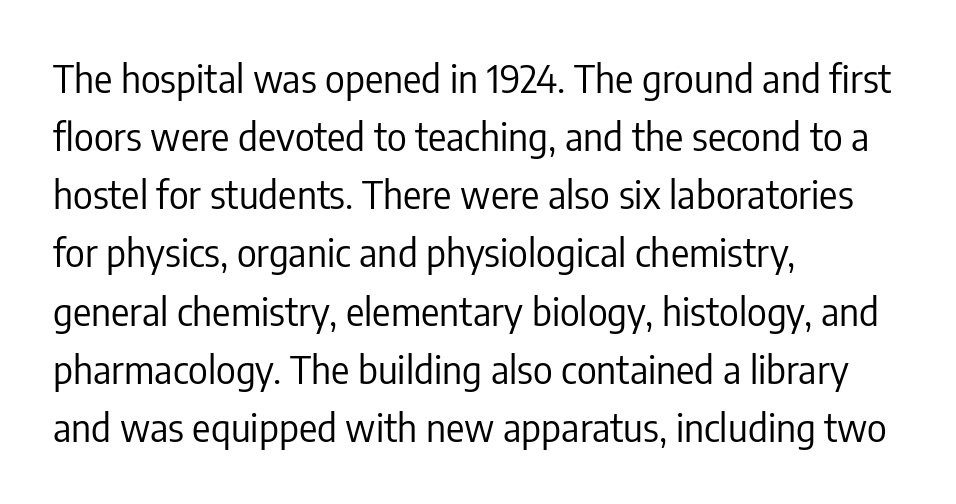
The font family rendered here belongs to the sans-serif group. Any mark beneath the type? The region is blank. The typesetter chose a ragged-right arrangement here. The passage shown is not bold in any degree. Does the lettering tilt? It doesn't — this is upright.
